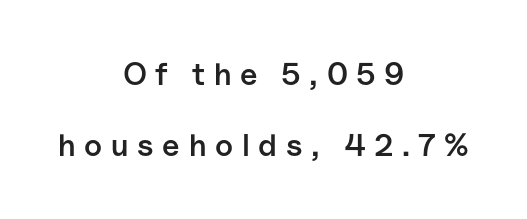
The image shows 31 px semibold sans-serif type, upright; set centered, loose line spacing (2.29x), unusually wide letter spacing (+0.28 em), not underlined; low stroke contrast and a medium x-height.
